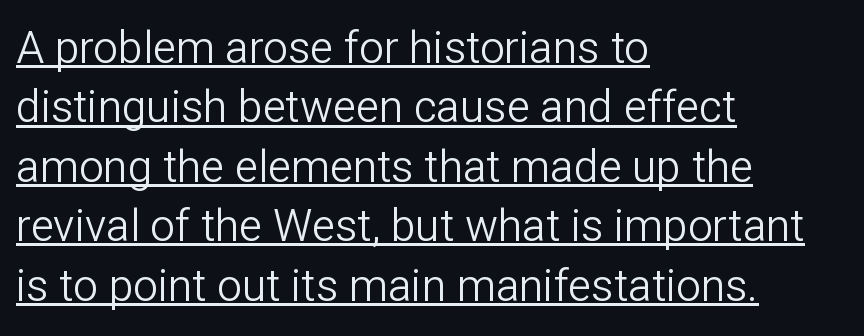
This is the regular roman posture of the typeface. Standard letterfit; no display-style spreading of the glyphs. Successive baselines arrive at the customary interval. Note: no serifs on the glyphs. Check the space under the baseline: a stroke is drawn there. Line beginnings align vertically; line endings do not.
